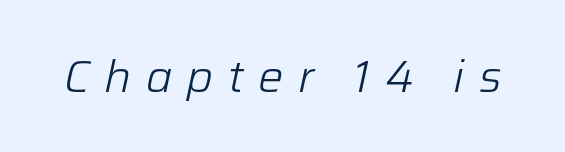
{"italic": "yes", "lean": "right", "slant_degrees": 12, "bold": "no", "weight": "light", "width": "normal", "stroke_contrast": "low", "x_height": "medium", "monospaced": "no", "underline": "no", "letter_spacing": "wide", "letter_spacing_em": 0.32, "glyph_px": 45}
